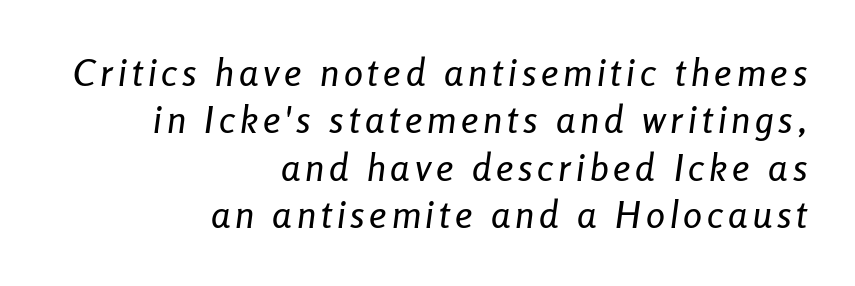
Words float on clear page, feet unadorned. The rendering uses a moderate line-height, typical for paragraphs. Does the lettering tilt? It does — this is italic. The passage shown is typed in a proportional face where columns would drift.
